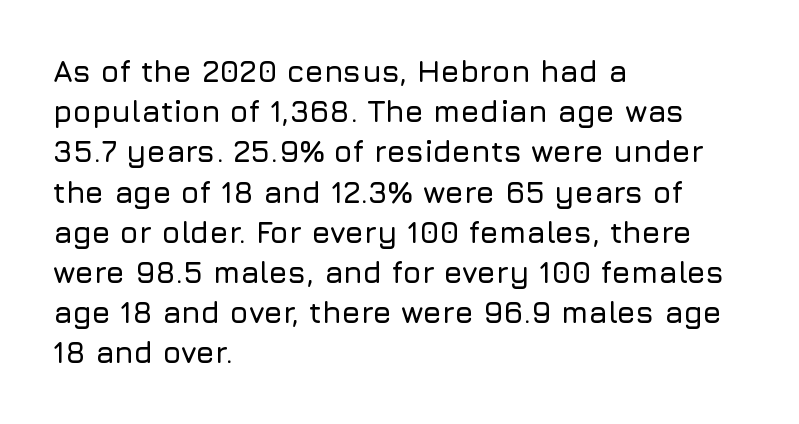
A typesetter would mark this as roman, not italic. The ragged edge is on the right, which tells us the setting is flush left. The lines sit at an ordinary, default distance from one another. The face used here is a sans, in the tradition of grotesques and geometrics.
